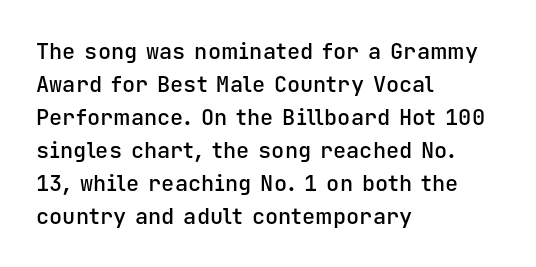
The image shows 22 px text type, upright; set left-aligned, normal line spacing (1.5x), normal letter spacing, not underlined.
